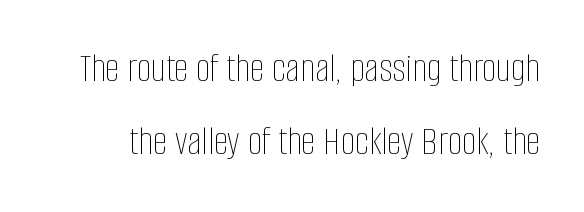
The image shows 41 px thin, condensed type, upright; set line spacing 1.79x, normal letter spacing, not underlined; low stroke contrast and a large x-height.
